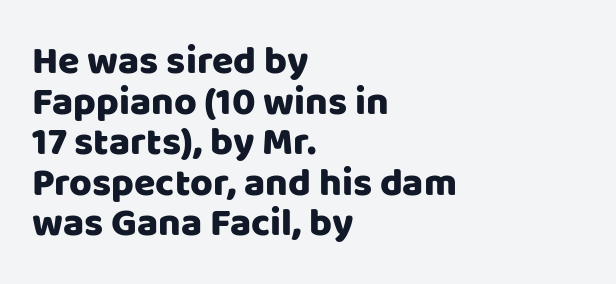
In terms of letterform style, serifs are entirely absent. The paragraph shown leans on its left margin. The words here are not underlined. Character widths vary here, with narrow letters taking less room than wide ones. Is the letter spacing exaggerated? No — it looks like the ordinary default.
